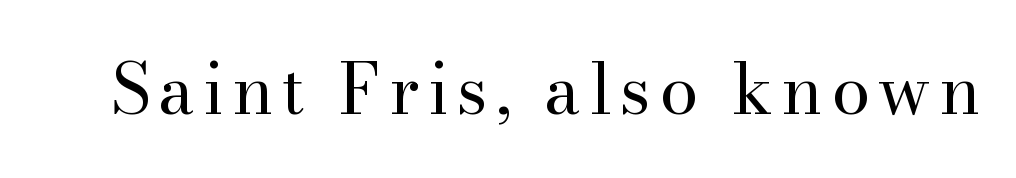
{"serif": "yes", "italic": "no", "bold": "no", "weight": "regular", "width": "normal", "stroke_contrast": "high", "x_height": "small", "monospaced": "no", "underline": "no", "glyph_px": 69}
